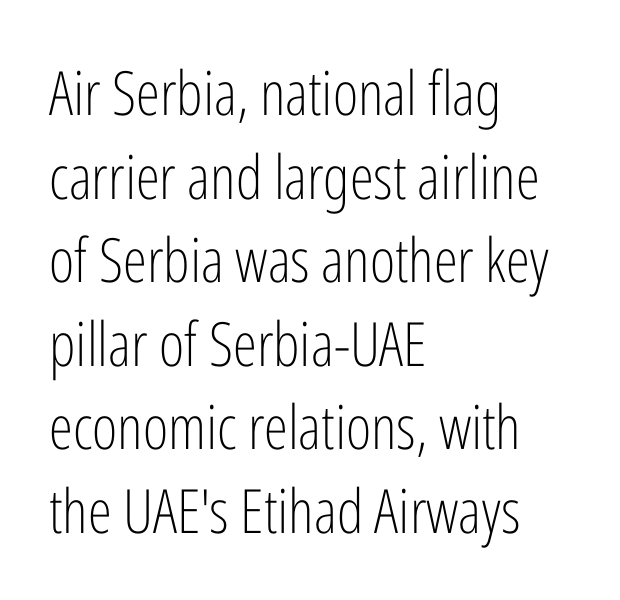
The image shows 61 px light, condensed sans-serif type, upright; set left-aligned, normal line spacing (1.37x), normal letter spacing, not underlined; low stroke contrast and a medium x-height.
